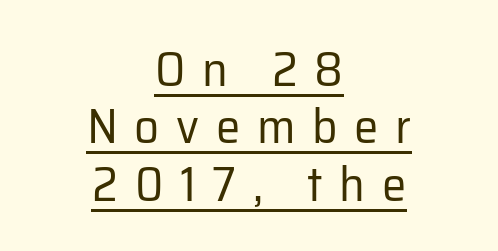
One-word summary of the alignment: center. A quiet, ordinary-to-light weight characterises the typeface. The letterforms stand isolated, each surrounded by extra space. Italic: no, the glyphs are upright roman. Each letter keeps its own natural width here, so spacing adapts to shape. Decoration check: the copy is underlined.
